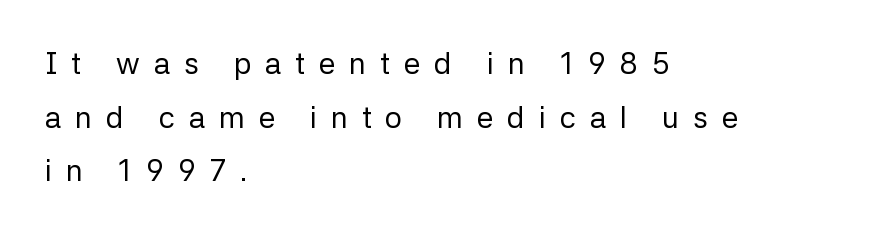
{"serif": "no", "italic": "no", "bold": "no", "weight": "regular", "width": "normal", "stroke_contrast": "low", "x_height": "medium", "monospaced": "no", "underline": "no", "align": "left", "line_spacing_ratio": 1.79, "letter_spacing": "wide", "letter_spacing_em": 0.46, "glyph_px": 30}
